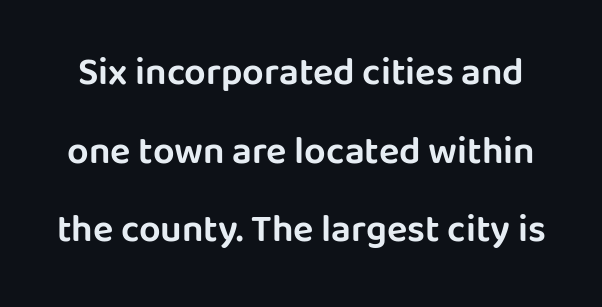
{"serif": "no", "italic": "no", "width": "normal", "stroke_contrast": "low", "x_height": "large", "monospaced": "no", "underline": "no", "line_spacing": "loose", "line_spacing_ratio": 2.07, "letter_spacing": "normal", "letter_spacing_em": 0.0, "glyph_px": 38}
